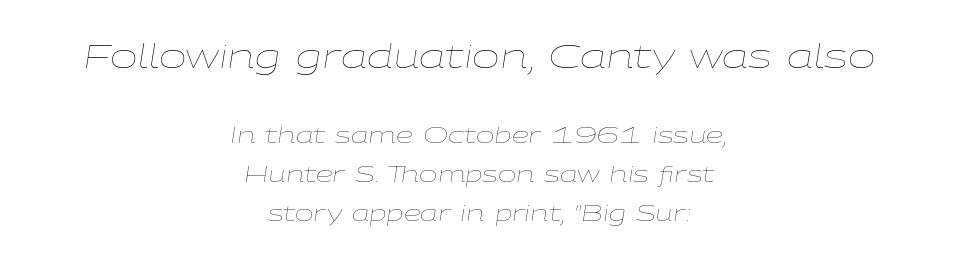
Each stroke keeps to a modest, everyday thickness or less. Where is the straight margin? There isn't one; the lines are centered. Here the glyphs are tracked normally, forming tight word shapes. The string is rendered with underlining switched off. Proportional: the letters do not fall into vertical columns. Size hierarchy here favors the leading block over the trailing one.
